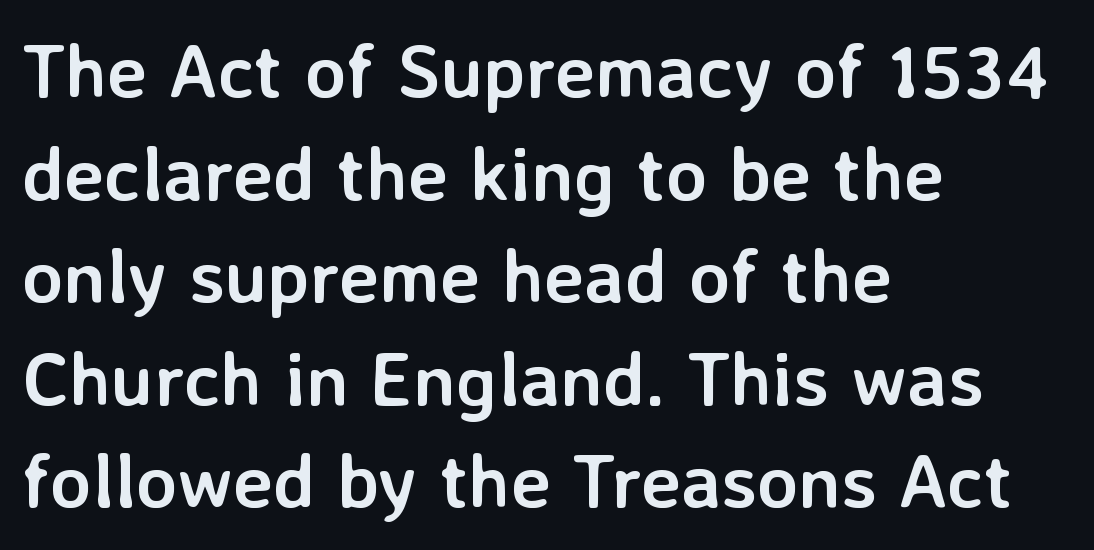
The image shows 76 px semibold sans-serif type, upright; set left-aligned, normal line spacing (1.35x), normal letter spacing, not underlined; low stroke contrast and a medium x-height.
